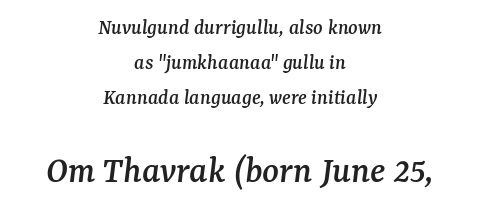
Q: Is the text italic (slanted)? A: Yes, it leans right by about 7 degrees.
Q: Is the typeface a serif or a sans-serif typeface? A: Serif.
Q: Is the text underlined? A: No.
Q: How is the paragraph aligned? A: Centered.
Q: Is the spacing between letters normal or unusually wide? A: Normal.
Q: Is the spacing between lines tight, normal or loose? A: Normal.
Q: Which block of text is set in a larger size, the first (top) or the second (bottom)? A: The second (bottom) one.
Q: Width (condensed, normal, or wide)? A: Normal.
Q: Stroke contrast? A: Medium.
Q: x-height? A: Medium.
Q: Monospaced? A: No.
